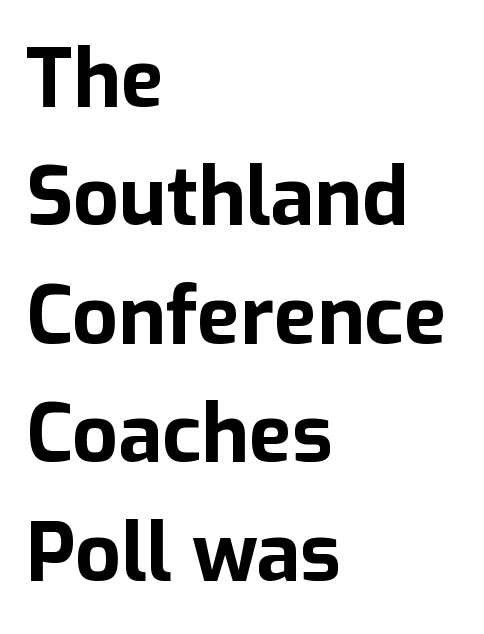
Q: Is the text bold? A: Yes.
Q: Is the text italic (slanted)? A: No, it is upright.
Q: Is the typeface a serif or a sans-serif typeface? A: Sans-serif.
Q: Is the text underlined? A: No.
Q: How is the paragraph aligned? A: Left-aligned.
Q: Is the spacing between letters normal or unusually wide? A: Normal.
Q: Is the spacing between lines tight, normal or loose? A: Normal.
Q: Width (condensed, normal, or wide)? A: Normal.
Q: Stroke contrast? A: Low.
Q: x-height? A: Medium.
Q: Monospaced? A: No.
